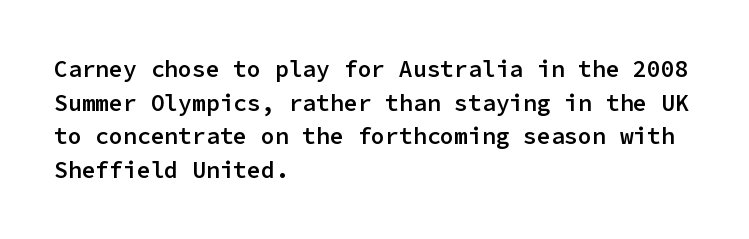
The image shows 23 px text type, upright; set left-aligned, normal line spacing (1.46x), normal letter spacing, not underlined.
